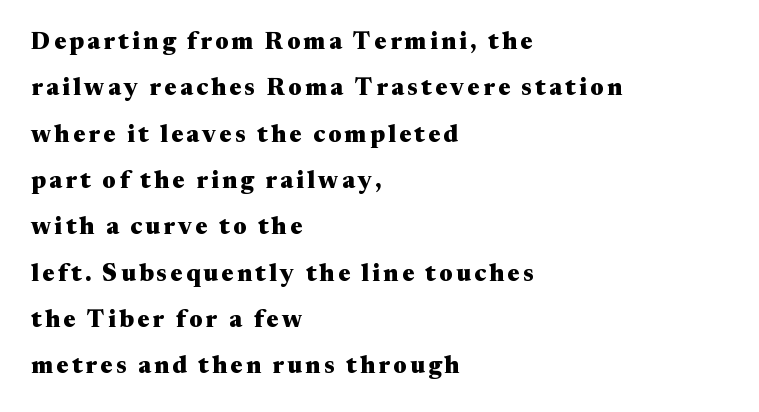
Honestly, there is no underline to notice here at all. Airy leading. Each glyph is drawn with heavy, bold strokes. The lettering stays uniformly vertical, giving the passage a roman look. Horizontally, the lines are justified to the leading edge only.
